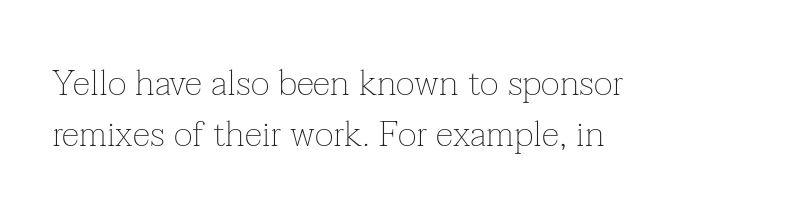
The image shows 36 px thin serif type, upright; set left-aligned, normal line spacing (1.43x), normal letter spacing, not underlined; low stroke contrast and a medium x-height.
